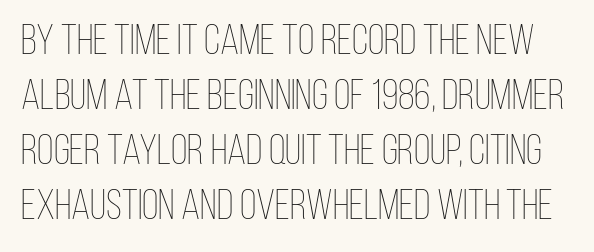
Notice how the stems are strictly vertical — no italics here. You could not count columns in this text — the font is proportionally spaced. The cut favours lightness, reaching ordinary text weight at its darkest. Horizontal bands of white between lines are of average thickness. The glyphs are unaccompanied by any horizontal stroke below them.
